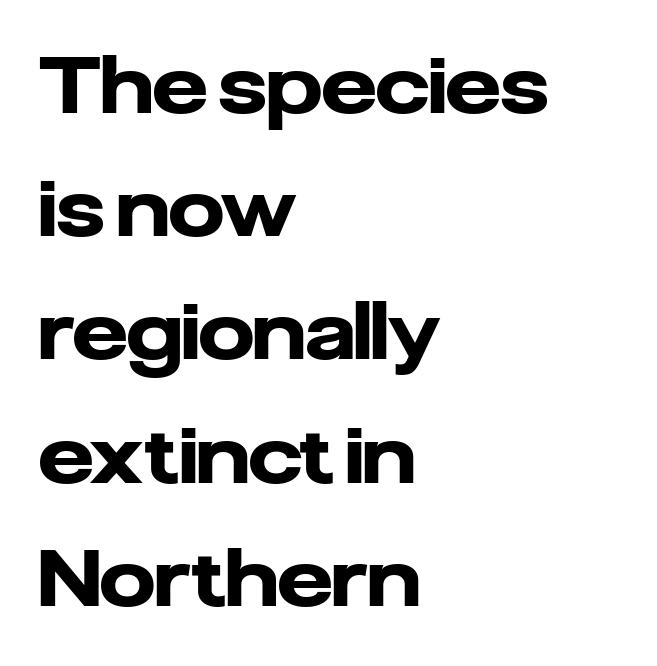
{"serif": "no", "italic": "no", "bold": "yes", "weight": "heavy", "width": "normal", "stroke_contrast": "low", "x_height": "medium", "monospaced": "no", "underline": "no", "align": "left", "line_spacing": "normal", "line_spacing_ratio": 1.58, "letter_spacing": "normal", "letter_spacing_em": 0.0, "glyph_px": 78}
